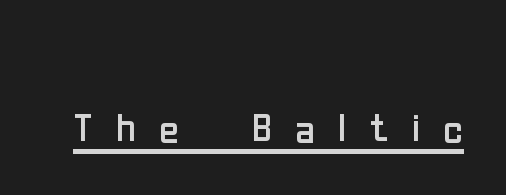
{"serif": "no", "italic": "no", "bold": "no", "weight": "regular", "width": "condensed", "stroke_contrast": "low", "x_height": "medium", "monospaced": "no", "underline": "yes", "letter_spacing": "wide", "letter_spacing_em": 0.43, "glyph_px": 54}
